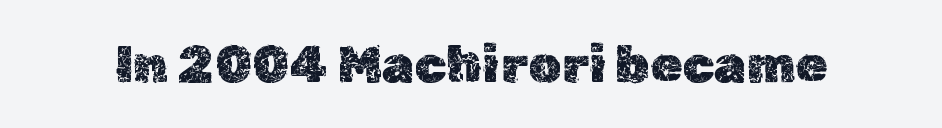
Q: Is the text italic (slanted)? A: No, it is upright.
Q: Is the text underlined? A: No.
Q: Is the spacing between letters normal or unusually wide? A: Normal.
Q: Width (condensed, normal, or wide)? A: Normal.
Q: x-height? A: Medium.
Q: Monospaced? A: No.
